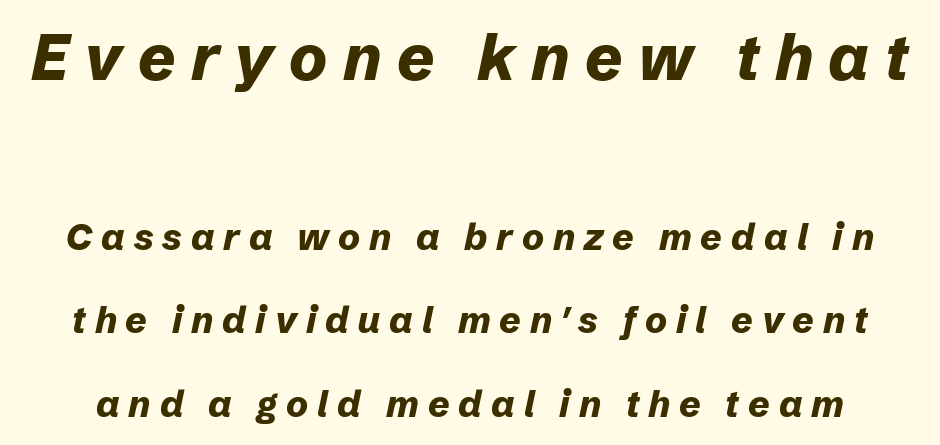
Q: Is the text bold? A: Yes.
Q: Is the text italic (slanted)? A: Yes, it leans right by about 12 degrees.
Q: Is the text underlined? A: No.
Q: Is the spacing between letters normal or unusually wide? A: Unusually wide.
Q: Is the spacing between lines tight, normal or loose? A: Loose.
Q: Which block of text is set in a larger size, the first (top) or the second (bottom)? A: The first (top) one.
Q: Width (condensed, normal, or wide)? A: Normal.
Q: Stroke contrast? A: Low.
Q: x-height? A: Medium.
Q: Monospaced? A: No.
